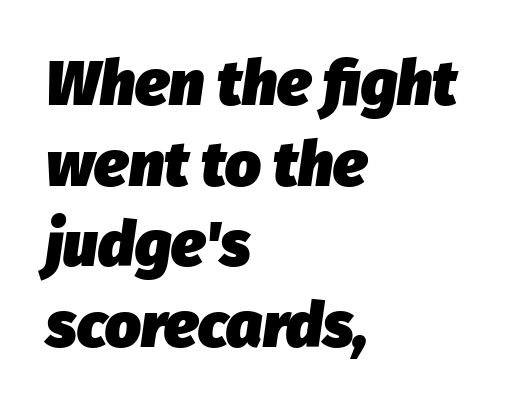
The image shows 63 px heavy type, italic (leaning right); set left-aligned, normal line spacing (1.28x), normal letter spacing, not underlined; low stroke contrast and a medium x-height.
